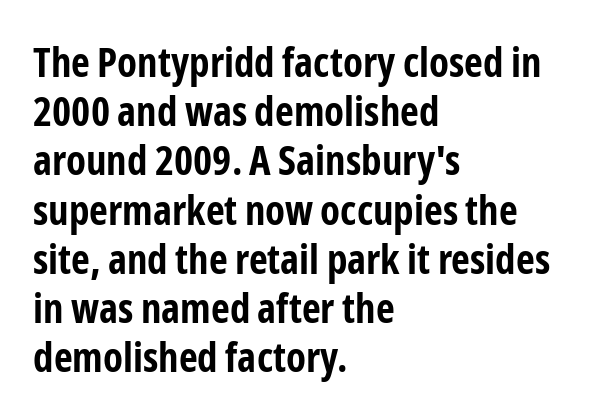
The axis of the letterforms is exactly vertical. Caption: multi-line text, flush left, ragged right. Unmarked baselines from the first word to the last. The letters advance in unequal steps, a hallmark of proportional type.
